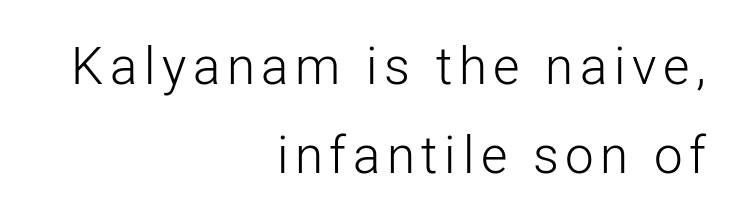
The image shows 51 px light sans-serif type, upright; set right-aligned, line spacing 1.75x, not underlined; low stroke contrast and a medium x-height.
